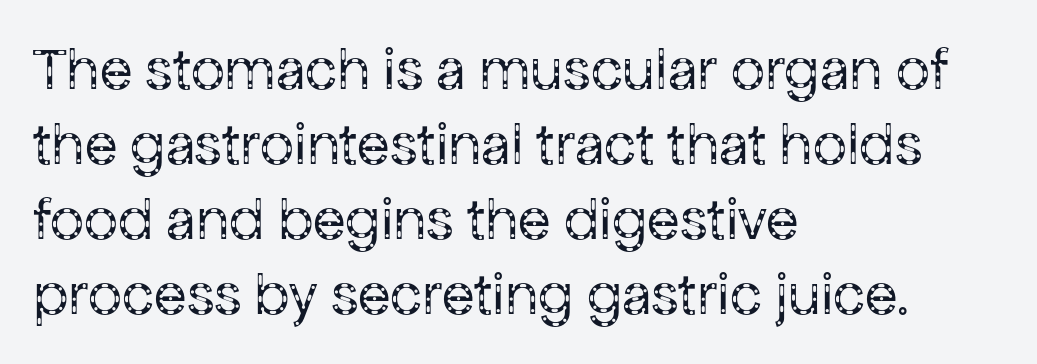
Q: Is the text bold? A: No.
Q: Is the text italic (slanted)? A: No, it is upright.
Q: Is the typeface a serif or a sans-serif typeface? A: Sans-serif.
Q: Is the text underlined? A: No.
Q: How is the paragraph aligned? A: Left-aligned.
Q: Is the spacing between letters normal or unusually wide? A: Normal.
Q: Is the spacing between lines tight, normal or loose? A: Normal.
Q: Width (condensed, normal, or wide)? A: Normal.
Q: Stroke contrast? A: Low.
Q: x-height? A: Medium.
Q: Monospaced? A: No.
